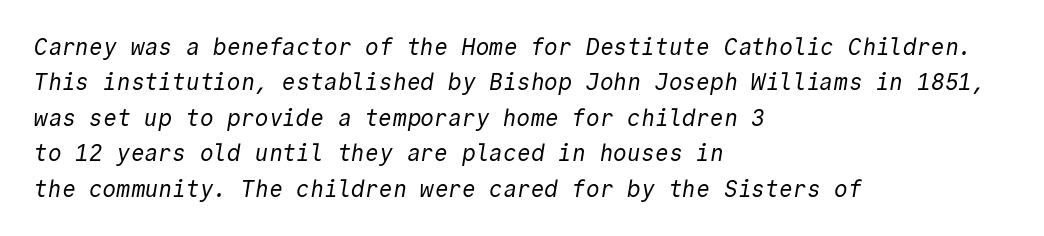
Every row of glyphs begins at an identical x-position on the left. What stands out about the letter spacing? Nothing — it is the standard amount. Regarding leading, the lines here are spaced in the standard way. Weight: in the light-to-regular range. The space directly below the letters is spotless.
